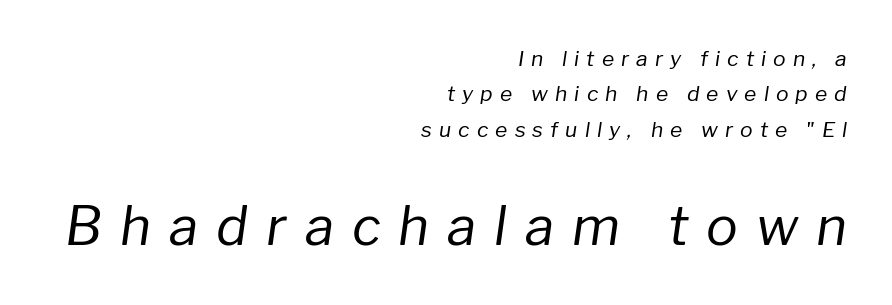
Horizontal alignment here is rightward, an uncommon choice for prose. A typesetter would call this leading conventional body-copy spacing. The later block is typeset at a bigger size than the earlier block. No extra ink here — the face is not bold. Quick note: italic. Check under the words: just untouched page.
